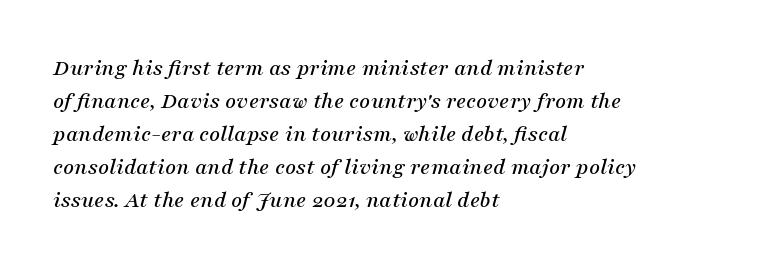
In terms of letterspacing, this is plain default setting. Quick note: italic. A normal amount of white space separates one row of letters from the next. Layout note: lines flush left. Underlining? Definitely not there.
